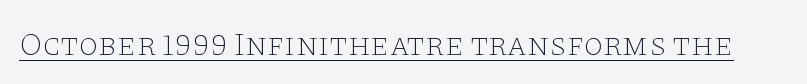
The image shows 32 px thin, wide serif type, upright; set normal letter spacing, underlined; low stroke contrast and a large x-height.
